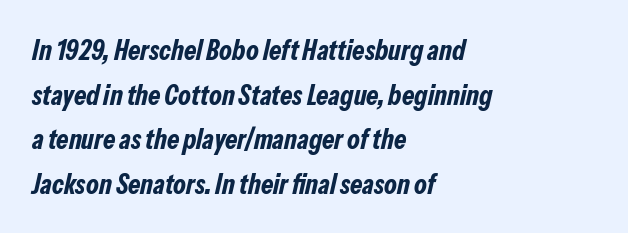
The image shows 28 px bold, condensed type, italic (leaning right); set left-aligned, normal line spacing (1.59x), normal letter spacing, not underlined; low stroke contrast and a medium x-height.
